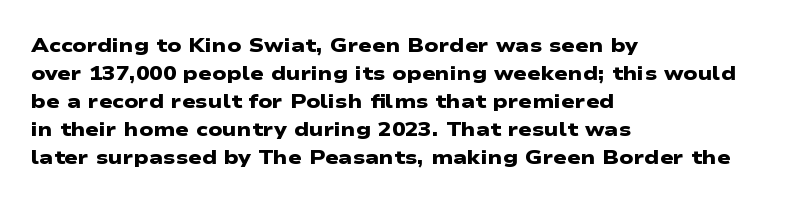
The image shows 20 px bold type; set left-aligned, normal line spacing (1.4x), normal letter spacing, not underlined.
